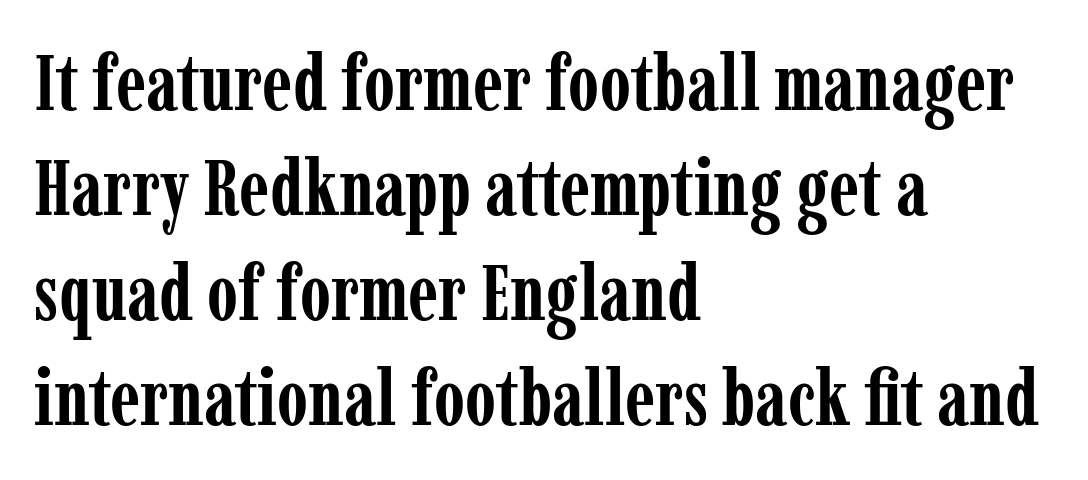
{"serif": "yes", "italic": "no", "bold": "yes", "weight": "semibold", "width": "condensed", "stroke_contrast": "low", "x_height": "medium", "monospaced": "no", "underline": "no", "align": "left", "line_spacing": "normal", "line_spacing_ratio": 1.33, "letter_spacing": "normal", "letter_spacing_em": 0.0, "glyph_px": 79}
